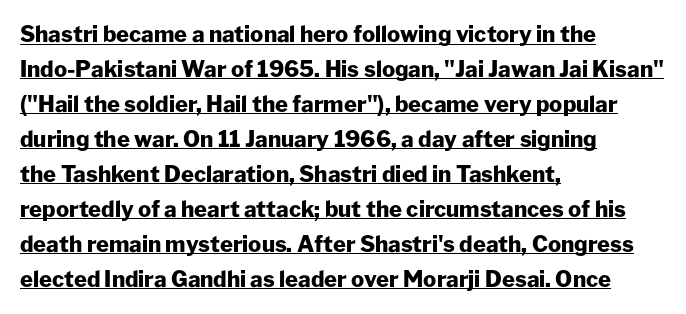
{"italic": "no", "bold": "yes", "underline": "yes", "align": "left", "line_spacing": "normal", "line_spacing_ratio": 1.59, "letter_spacing": "normal", "letter_spacing_em": 0.0, "glyph_px": 22}
